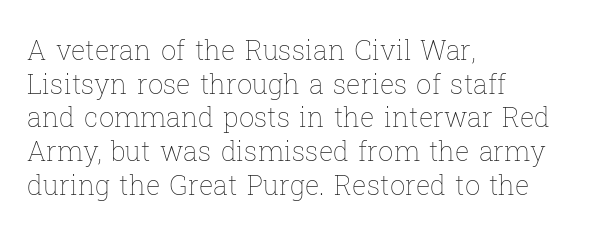
Q: Is the text bold? A: No.
Q: Is the text italic (slanted)? A: No, it is upright.
Q: Is the text underlined? A: No.
Q: How is the paragraph aligned? A: Left-aligned.
Q: Is the spacing between letters normal or unusually wide? A: Normal.
Q: Is the spacing between lines tight, normal or loose? A: Normal.
